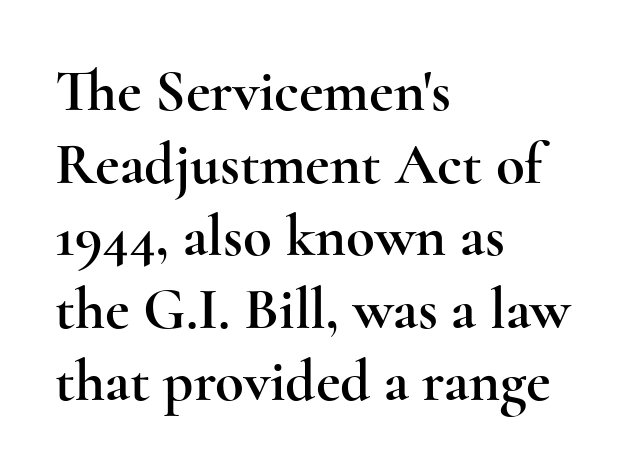
{"serif": "yes", "italic": "no", "width": "wide", "x_height": "small", "monospaced": "no", "underline": "no", "align": "left", "line_spacing_ratio": 1.23, "letter_spacing": "normal", "letter_spacing_em": 0.0, "glyph_px": 59}
